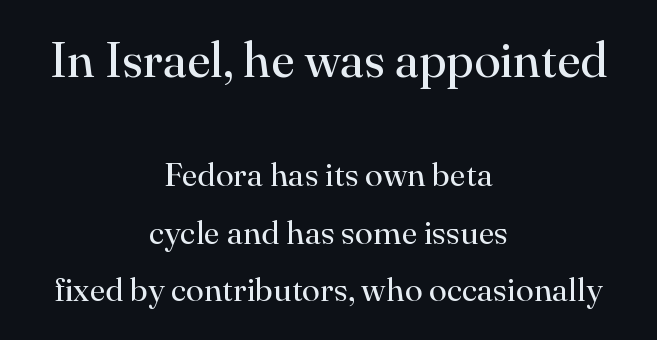
{"serif": "yes", "italic": "no", "bold": "no", "weight": "regular", "width": "normal", "stroke_contrast": "high", "x_height": "small", "monospaced": "no", "underline": "no", "align": "center", "line_spacing_ratio": 1.74, "letter_spacing": "normal", "letter_spacing_em": 0.0, "larger_block": "first", "size_ratio": 1.48, "glyph_px": 49}
